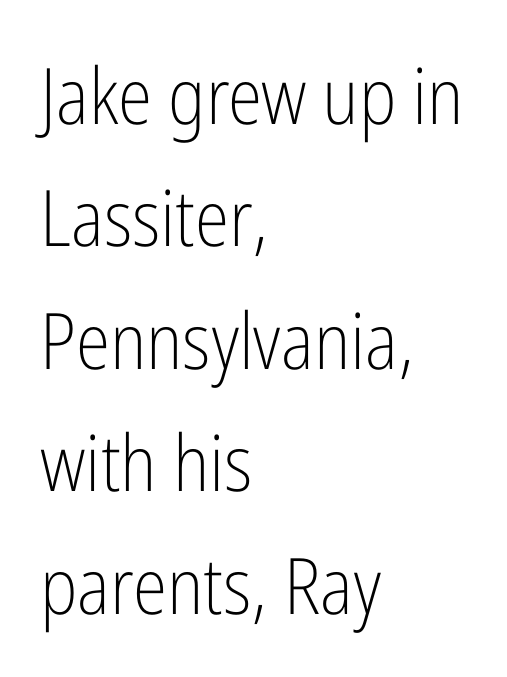
Unlike a traditional serif, this face leaves its strokes unadorned. Is the block centered? No — it sits flush against the left margin. Look at the tracking — it's just the regular setting, nothing added. This rendering features lettering with no underline. The rows are spaced the way most documents space them. Character widths vary here, with narrow letters taking less room than wide ones.
